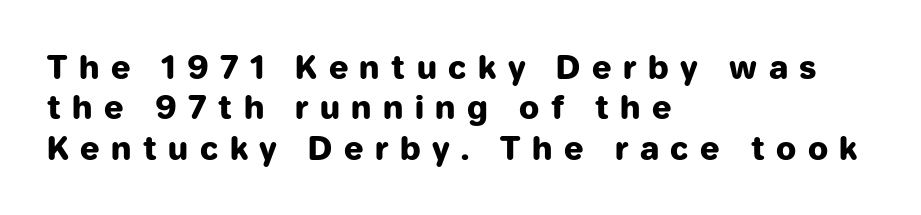
Note the varied advance widths — an 'i' is clearly narrower than an 'm'. The rendering anchors every line to the left-hand side. Interline gaps are of average width in this sample. Font category for this specimen: sans-serif.
